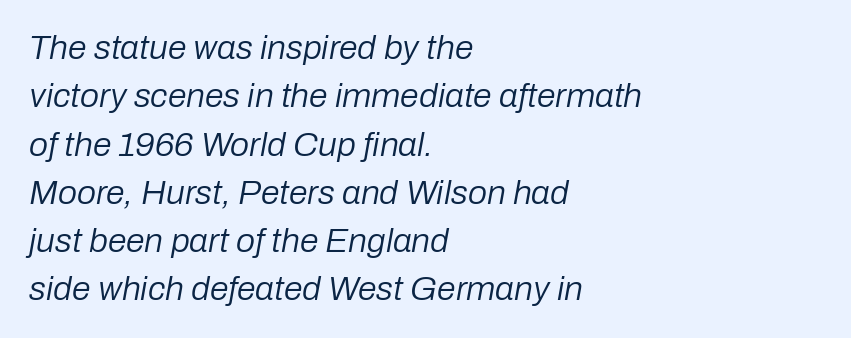
{"italic": "yes", "lean": "right", "slant_degrees": 10, "bold": "no", "weight": "regular", "width": "normal", "stroke_contrast": "low", "x_height": "medium", "monospaced": "no", "underline": "no", "align": "left", "line_spacing": "normal", "line_spacing_ratio": 1.42, "letter_spacing": "normal", "letter_spacing_em": 0.0, "glyph_px": 34}
